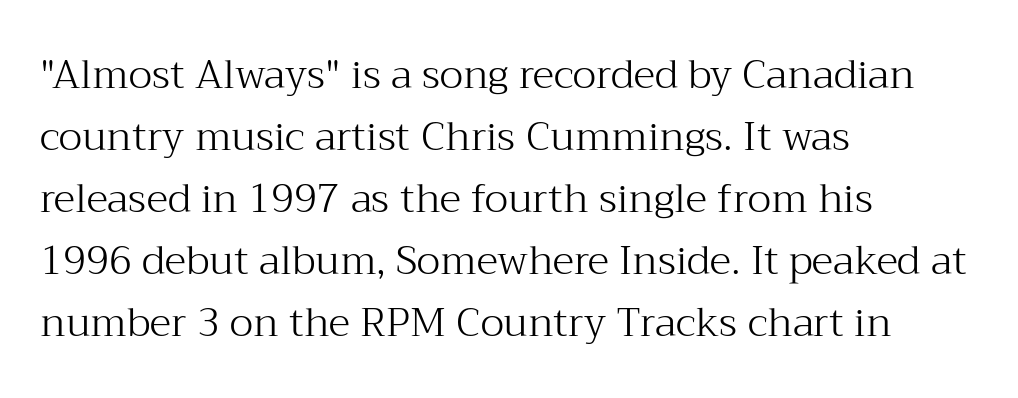
The image shows 40 px light serif type, upright; set left-aligned, normal line spacing (1.55x), normal letter spacing, not underlined; medium stroke contrast and a medium x-height.
